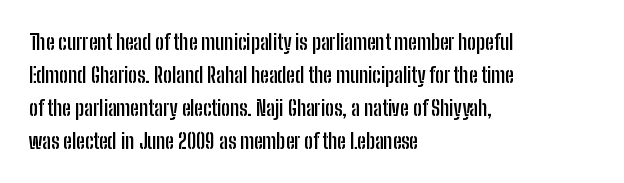
The image shows 21 px bold type, upright; set left-aligned, normal line spacing (1.57x), normal letter spacing, not underlined.
